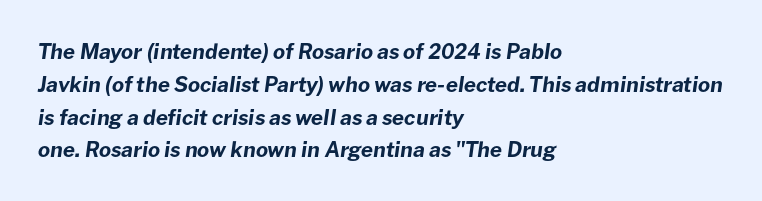
{"italic": "yes", "lean": "right", "slant_degrees": 8, "bold": "yes", "underline": "no", "align": "left", "line_spacing": "normal", "line_spacing_ratio": 1.56, "letter_spacing": "normal", "letter_spacing_em": 0.0, "glyph_px": 21}
